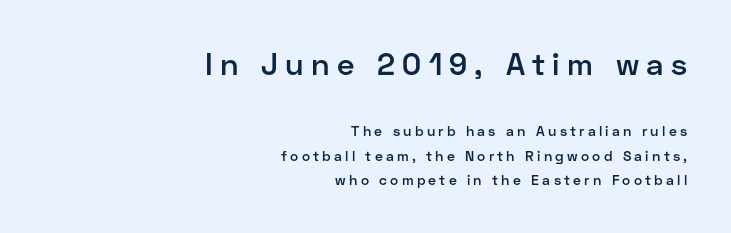
Q: Is the text bold? A: Semi-bold.
Q: Is the text italic (slanted)? A: No, it is upright.
Q: Is the typeface a serif or a sans-serif typeface? A: Sans-serif.
Q: Is the text underlined? A: No.
Q: How is the paragraph aligned? A: Right-aligned.
Q: Is the spacing between letters normal or unusually wide? A: Unusually wide.
Q: Which block of text is set in a larger size, the first (top) or the second (bottom)? A: The first (top) one.
Q: Width (condensed, normal, or wide)? A: Normal.
Q: Stroke contrast? A: Low.
Q: x-height? A: Medium.
Q: Monospaced? A: No.
